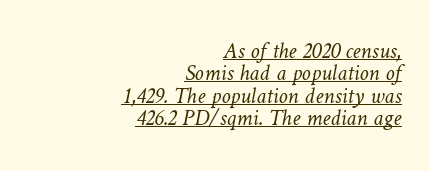
Q: Is the text bold? A: No.
Q: Is the text underlined? A: Yes.
Q: How is the paragraph aligned? A: Right-aligned.
Q: Is the spacing between letters normal or unusually wide? A: Normal.
Q: Is the spacing between lines tight, normal or loose? A: Tight.
